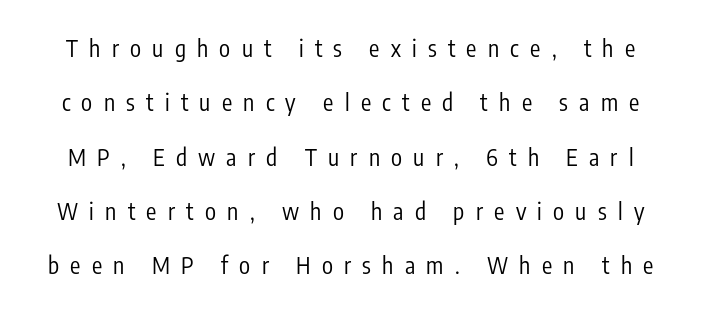
In terms of posture, this sample is upright. The tracking jumps out immediately: characters are airy and widely separated. No word sits above an underline. Widely set lines give the paragraph a tall, airy silhouette. The passage shown is not bold in any degree.
